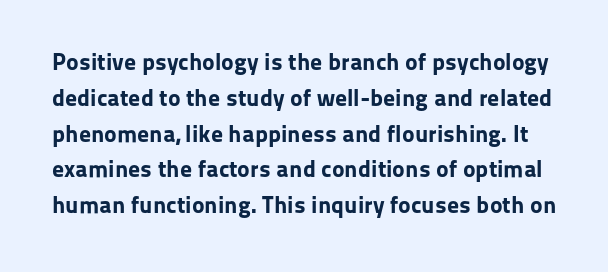
{"italic": "no", "bold": "yes", "underline": "no", "line_spacing": "normal", "line_spacing_ratio": 1.49, "letter_spacing": "normal", "letter_spacing_em": 0.0, "glyph_px": 24}
